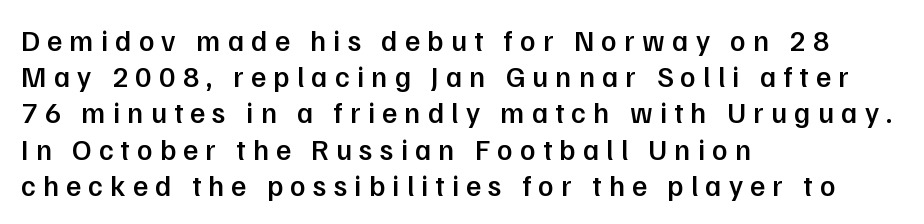
Q: Is the text bold? A: Semi-bold.
Q: Is the text italic (slanted)? A: No, it is upright.
Q: Is the typeface a serif or a sans-serif typeface? A: Sans-serif.
Q: Is the text underlined? A: No.
Q: How is the paragraph aligned? A: Left-aligned.
Q: Is the spacing between letters normal or unusually wide? A: Unusually wide.
Q: Is the spacing between lines tight, normal or loose? A: Normal.
Q: Width (condensed, normal, or wide)? A: Normal.
Q: Stroke contrast? A: Low.
Q: x-height? A: Medium.
Q: Monospaced? A: No.
